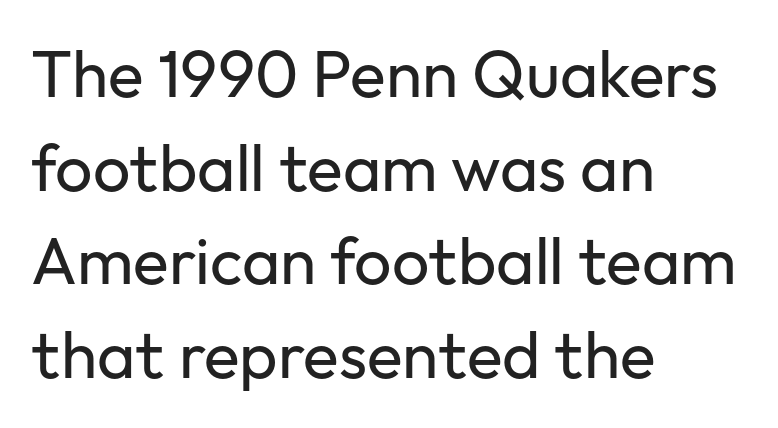
{"serif": "no", "italic": "no", "bold": "no", "weight": "regular", "width": "normal", "stroke_contrast": "low", "x_height": "medium", "monospaced": "no", "underline": "no", "align": "left", "line_spacing": "normal", "line_spacing_ratio": 1.42, "letter_spacing": "normal", "letter_spacing_em": 0.0, "glyph_px": 66}
